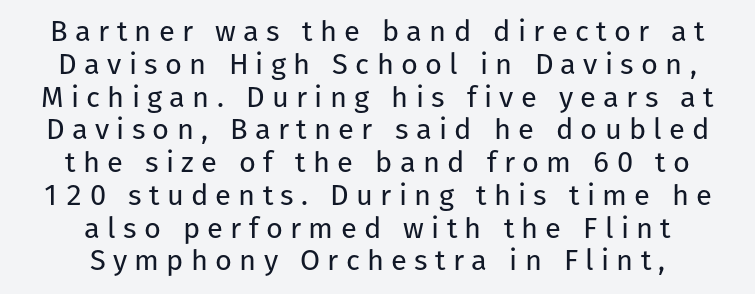
The image shows 29 px regular-weight sans-serif type, upright; set centered, tight line spacing (1.13x), unusually wide letter spacing (+0.25 em), not underlined; low stroke contrast and a medium x-height.
